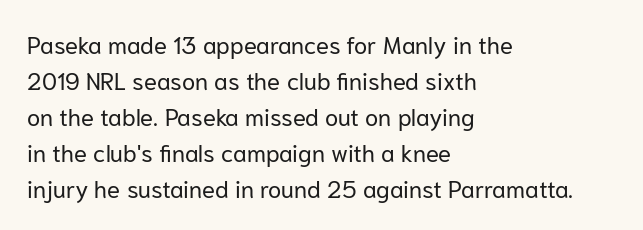
{"italic": "no", "bold": "no", "underline": "no", "align": "left", "line_spacing": "normal", "line_spacing_ratio": 1.5, "letter_spacing": "normal", "letter_spacing_em": 0.0, "glyph_px": 24}
